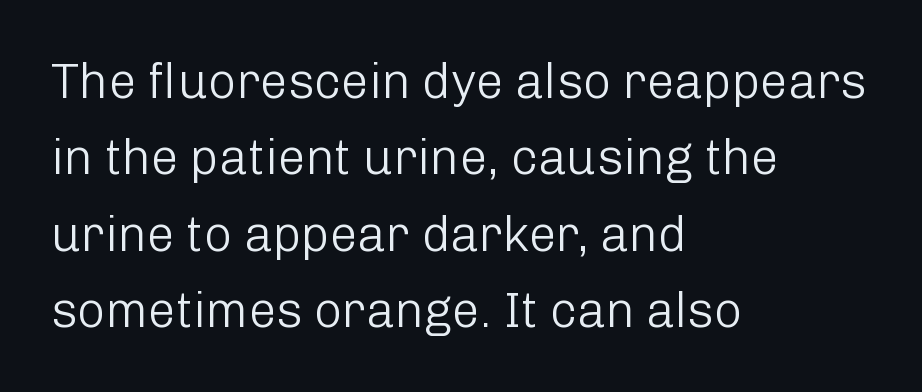
{"serif": "no", "italic": "no", "bold": "no", "weight": "light", "width": "normal", "stroke_contrast": "low", "x_height": "medium", "monospaced": "no", "underline": "no", "align": "left", "line_spacing": "normal", "line_spacing_ratio": 1.56, "letter_spacing": "normal", "letter_spacing_em": 0.0, "glyph_px": 49}
